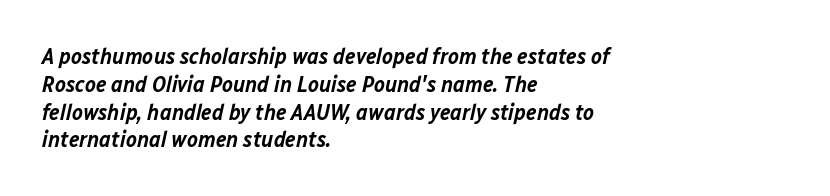
{"italic": "yes", "lean": "right", "slant_degrees": 12, "bold": "semi", "underline": "no", "align": "left", "line_spacing_ratio": 1.21, "letter_spacing": "normal", "letter_spacing_em": 0.0, "glyph_px": 23}
